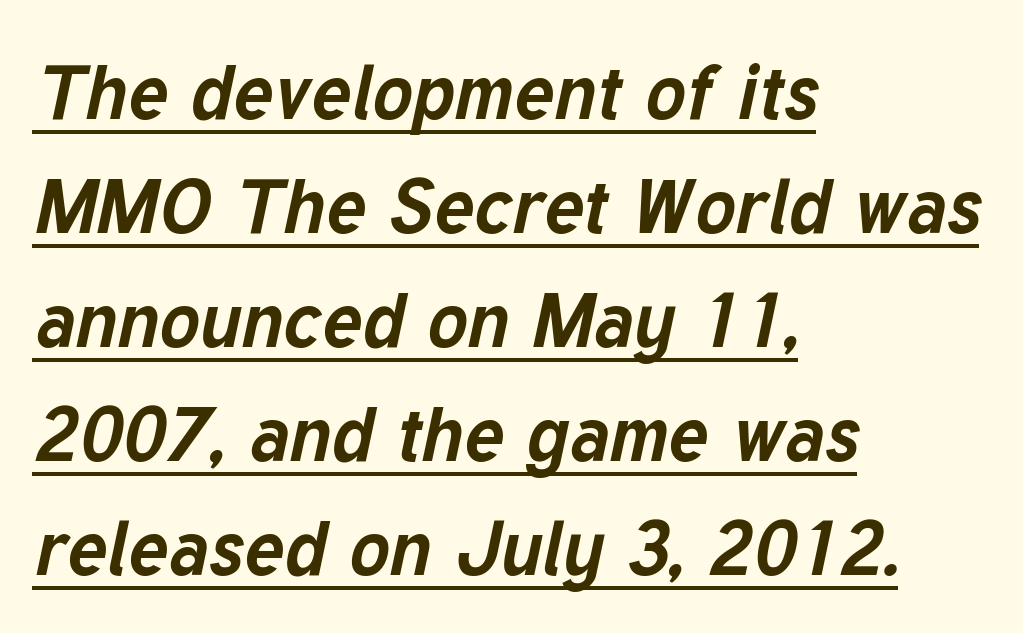
The image shows 76 px bold type, italic (leaning right); set left-aligned, normal line spacing (1.5x), normal letter spacing, underlined; low stroke contrast and a medium x-height.
